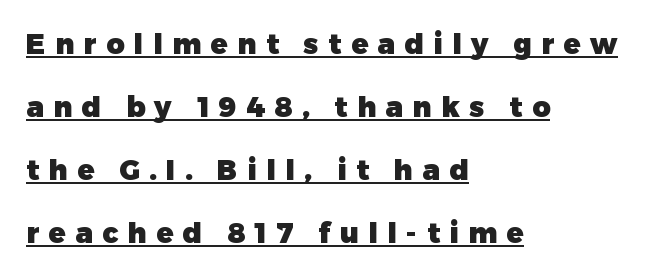
The image shows 28 px heavy sans-serif type, upright; set left-aligned, loose line spacing (2.25x), unusually wide letter spacing (+0.34 em), underlined; low stroke contrast and a medium x-height.
